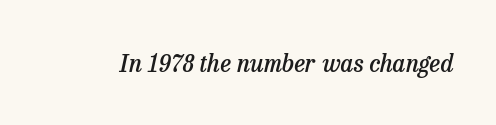
Q: Is the text bold? A: Semi-bold.
Q: Is the text italic (slanted)? A: Yes, it leans right by about 13 degrees.
Q: Is the text underlined? A: No.
Q: Is the spacing between letters normal or unusually wide? A: Normal.
